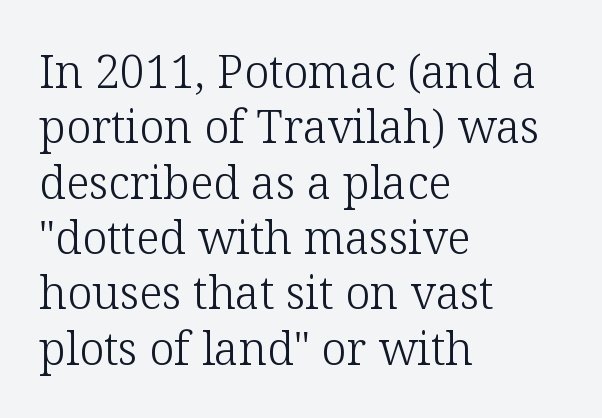
{"serif": "yes", "italic": "no", "bold": "no", "weight": "light", "width": "normal", "stroke_contrast": "low", "x_height": "medium", "monospaced": "no", "underline": "no", "align": "left", "line_spacing_ratio": 1.23, "letter_spacing": "normal", "letter_spacing_em": 0.0, "glyph_px": 45}
